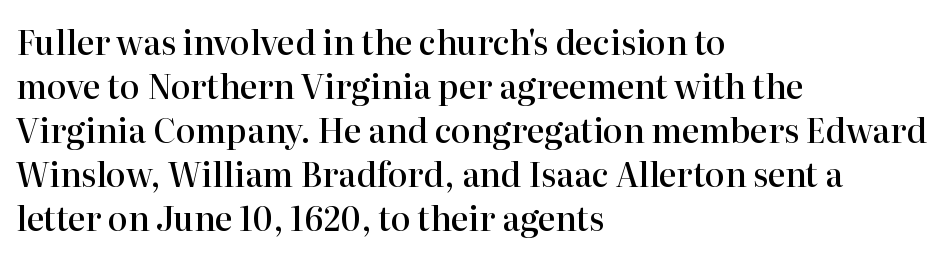
The image shows 33 px semibold serif type, upright; set left-aligned, normal line spacing (1.33x), normal letter spacing, not underlined; high stroke contrast and a medium x-height.
